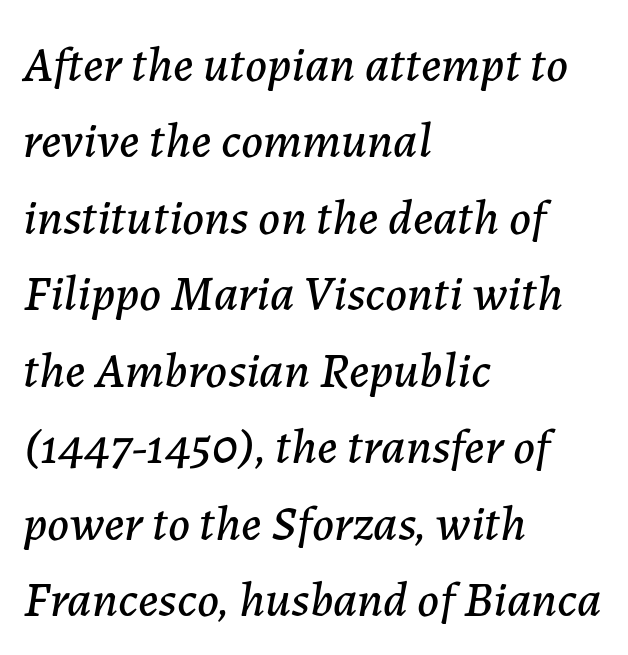
Q: Is the text italic (slanted)? A: Yes, it leans right by about 7 degrees.
Q: Is the text underlined? A: No.
Q: How is the paragraph aligned? A: Left-aligned.
Q: Is the spacing between letters normal or unusually wide? A: Normal.
Q: Is the spacing between lines tight, normal or loose? A: Normal.
Q: Width (condensed, normal, or wide)? A: Normal.
Q: Stroke contrast? A: Low.
Q: x-height? A: Medium.
Q: Monospaced? A: No.
